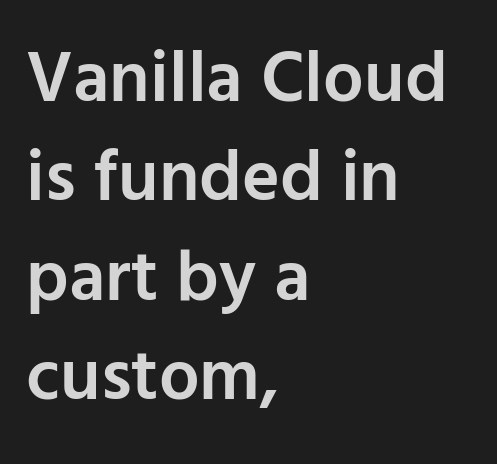
{"serif": "no", "italic": "no", "bold": "semi", "weight": "semibold", "width": "normal", "stroke_contrast": "low", "x_height": "medium", "monospaced": "no", "underline": "no", "align": "left", "line_spacing": "normal", "line_spacing_ratio": 1.38, "letter_spacing": "normal", "letter_spacing_em": 0.0, "glyph_px": 72}
